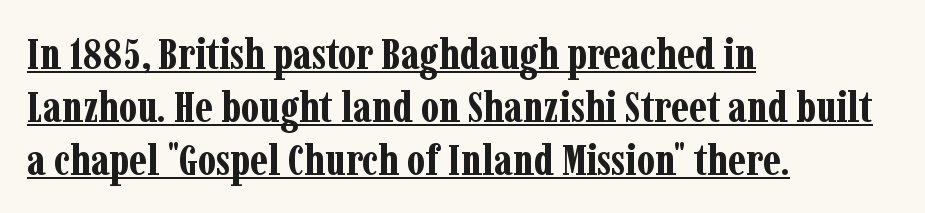
Tall strokes in this sample are plumb rather than angled. Note: serifs present on the glyphs. Heavy-handed strokes throughout: this text is bold. Caption: standard tracking, unaltered.
